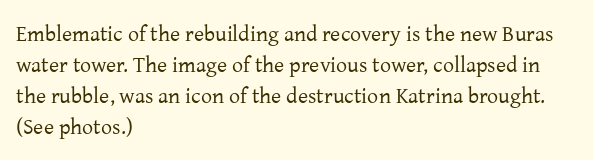
The image shows 22 px text type, upright; set left-aligned, normal line spacing (1.41x), normal letter spacing, not underlined.
